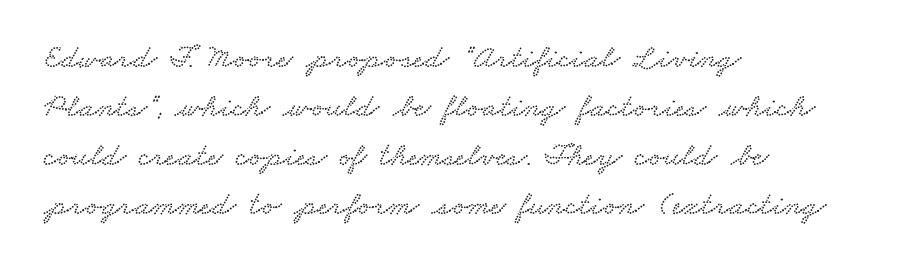
These lines are set flush left with a ragged right edge. Serifs: yes, visible at the terminals of the letterforms. The passage shown stacks its lines at a standard gap. Glance below the letters and you will spot only blank space.
